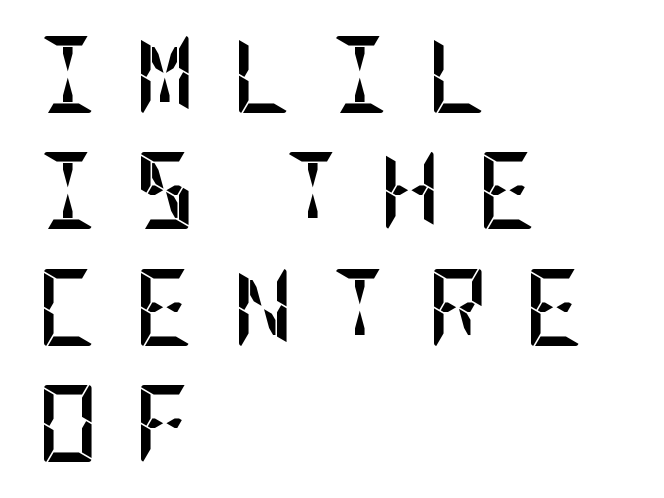
Q: Is the text bold? A: Yes.
Q: Is the text italic (slanted)? A: No, it is upright.
Q: Is the typeface a serif or a sans-serif typeface? A: Sans-serif.
Q: Is the text underlined? A: No.
Q: How is the paragraph aligned? A: Left-aligned.
Q: Is the spacing between letters normal or unusually wide? A: Unusually wide.
Q: Is the spacing between lines tight, normal or loose? A: Normal.
Q: Width (condensed, normal, or wide)? A: Condensed.
Q: Stroke contrast? A: Low.
Q: x-height? A: Large.
